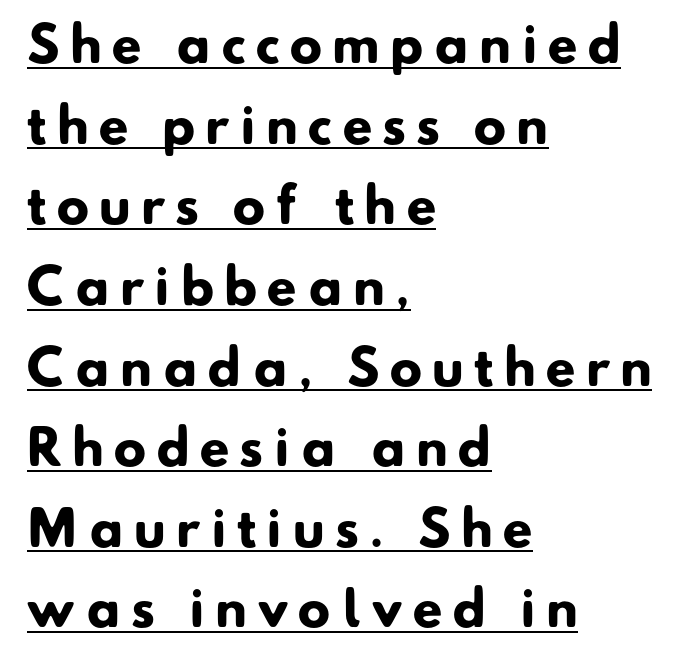
The typesetting leans heavy: a genuine bold. The passage shown is underscored from start to finish. Caption: expanded tracking, letters set apart. Nope, no serifs anywhere on these letters.
